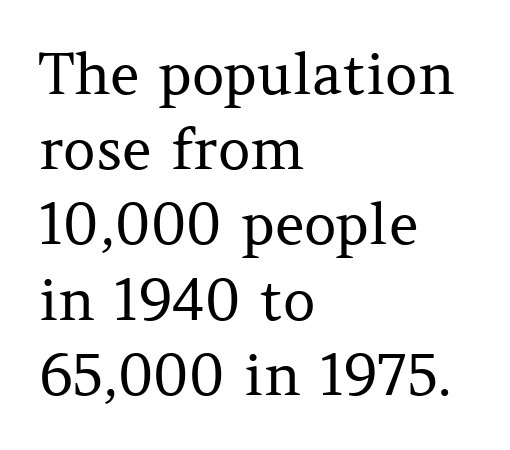
{"serif": "yes", "italic": "no", "bold": "no", "weight": "regular", "width": "normal", "stroke_contrast": "medium", "x_height": "medium", "monospaced": "no", "underline": "no", "align": "left", "line_spacing": "normal", "line_spacing_ratio": 1.32, "letter_spacing": "normal", "letter_spacing_em": 0.0, "glyph_px": 57}
